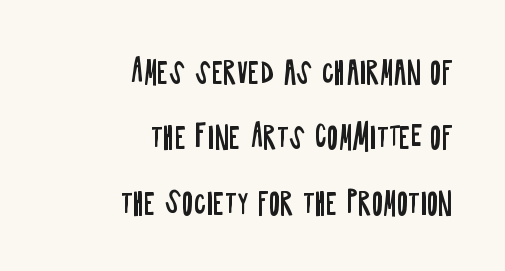
{"serif": "no", "italic": "no", "bold": "no", "weight": "regular", "width": "condensed", "stroke_contrast": "low", "x_height": "large", "monospaced": "no", "underline": "no", "align": "right", "line_spacing": "loose", "line_spacing_ratio": 2.18, "letter_spacing": "normal", "letter_spacing_em": 0.0, "glyph_px": 30}
